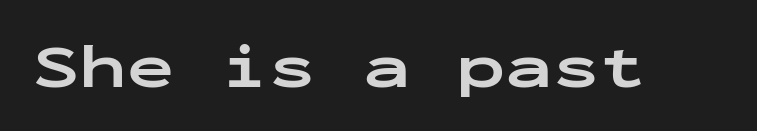
The space directly below the letters is spotless. Note the uniform advance width — an 'i' takes as much space as an 'm'. A typesetter would mark this as roman, not italic. Typographic density is high because the face is bold. The rendering shows plain stroke endings on the letterforms — a sans-serif design. A typesetter would call this zero additional tracking.
